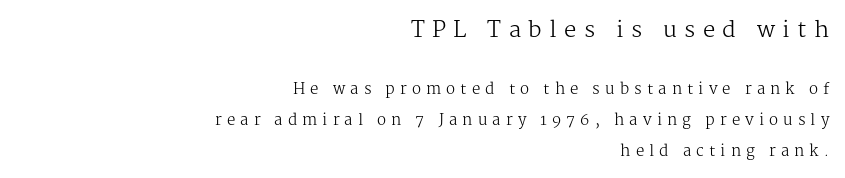
The image shows 22 px text type, upright; set right-aligned, loose line spacing (2.07x), unusually wide letter spacing (+0.34 em), not underlined; the first (top) block is 1.47x larger.
